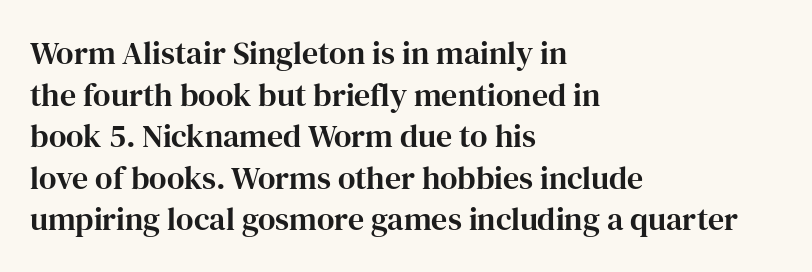
Alignment: flush left. What kind of face is this? One with serifs. A typesetter would call this proportional, since set widths differ per character. Compared with typical paragraphs, the rows here are spaced about the same. A clean baseline with only descenders dipping below it.
